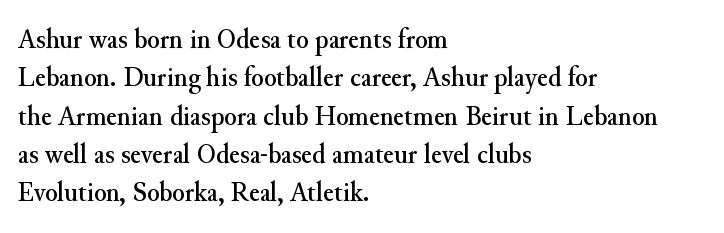
Q: Is the text italic (slanted)? A: No, it is upright.
Q: Is the typeface a serif or a sans-serif typeface? A: Serif.
Q: Is the text underlined? A: No.
Q: How is the paragraph aligned? A: Left-aligned.
Q: Is the spacing between letters normal or unusually wide? A: Normal.
Q: Is the spacing between lines tight, normal or loose? A: Normal.
Q: Width (condensed, normal, or wide)? A: Normal.
Q: Stroke contrast? A: Medium.
Q: x-height? A: Small.
Q: Monospaced? A: No.
